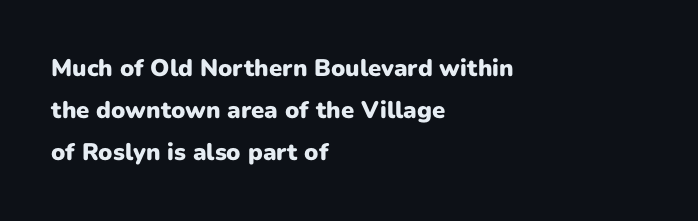
The image shows 24 px bold type, upright; set left-aligned, line spacing 1.76x, normal letter spacing, not underlined.
